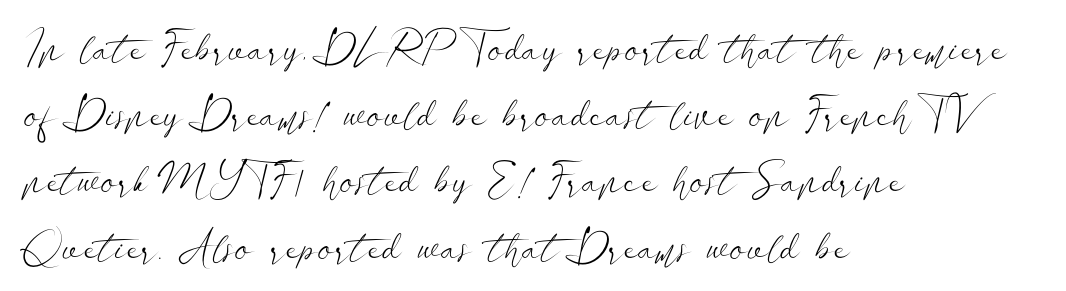
Q: Is the text bold? A: No.
Q: Is the text italic (slanted)? A: Yes.
Q: Is the typeface a serif or a sans-serif typeface? A: Sans-serif.
Q: Is the text underlined? A: No.
Q: How is the paragraph aligned? A: Left-aligned.
Q: Is the spacing between letters normal or unusually wide? A: Normal.
Q: Is the spacing between lines tight, normal or loose? A: Normal.
Q: Width (condensed, normal, or wide)? A: Wide.
Q: Stroke contrast? A: Low.
Q: x-height? A: Small.
Q: Monospaced? A: No.
